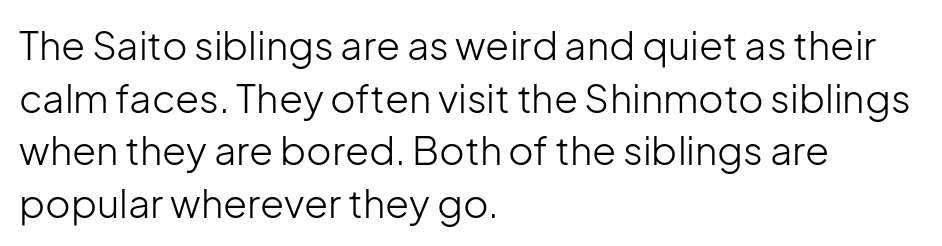
Q: Is the text bold? A: No.
Q: Is the text italic (slanted)? A: No, it is upright.
Q: Is the typeface a serif or a sans-serif typeface? A: Sans-serif.
Q: Is the text underlined? A: No.
Q: How is the paragraph aligned? A: Left-aligned.
Q: Is the spacing between letters normal or unusually wide? A: Normal.
Q: Is the spacing between lines tight, normal or loose? A: Normal.
Q: Width (condensed, normal, or wide)? A: Normal.
Q: Stroke contrast? A: Low.
Q: x-height? A: Medium.
Q: Monospaced? A: No.
